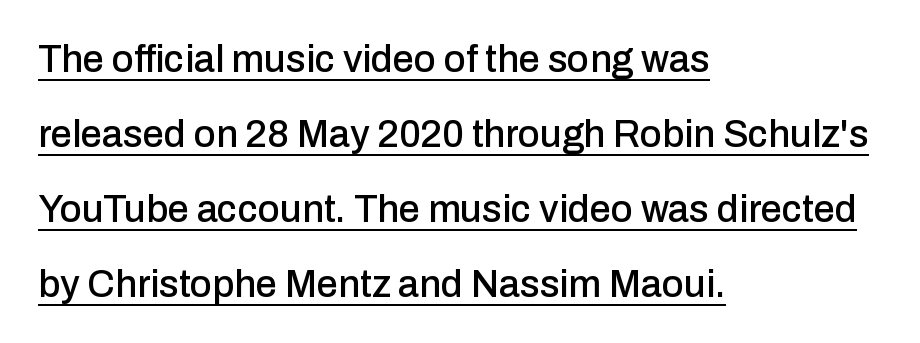
The image shows 38 px sans-serif type, upright; set left-aligned, loose line spacing (1.97x), normal letter spacing, underlined; low stroke contrast and a medium x-height.
